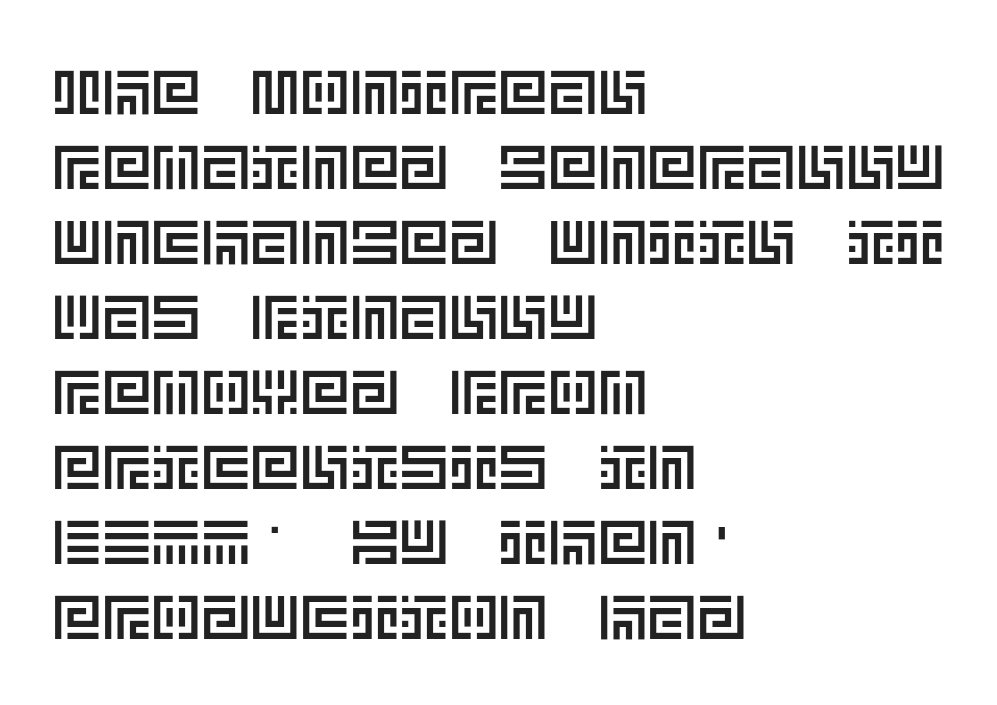
Q: Is the text italic (slanted)? A: No, it is upright.
Q: Is the text underlined? A: No.
Q: How is the paragraph aligned? A: Left-aligned.
Q: Is the spacing between letters normal or unusually wide? A: Normal.
Q: Width (condensed, normal, or wide)? A: Normal.
Q: x-height? A: Large.
